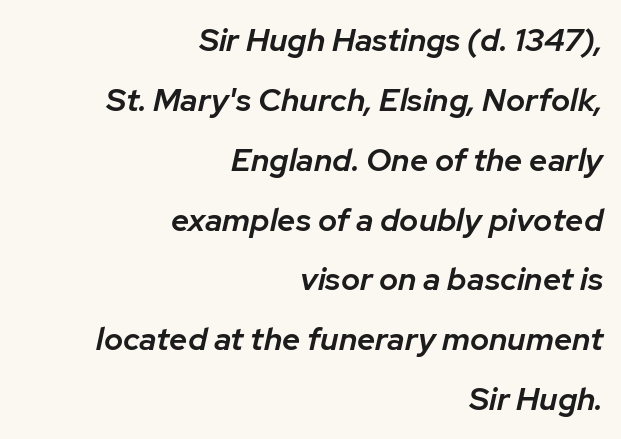
Slightly chunky letters — semibold, I'd say, not full bold. A flush-right, rag-left setting is used for this passage. Emphasis-style slanted type is in use. The letters advance in unequal steps, a hallmark of proportional type.
